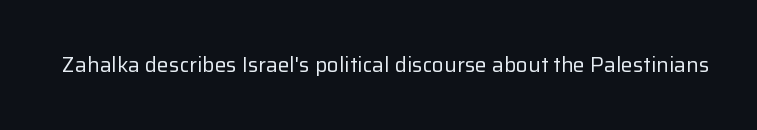
The passage shown is not underscored anywhere. The font's upright variant was chosen for this text. Stems here are at most as thick as an everyday book face. Observe the ordinary spacing: letters are neighbours, not strangers.
